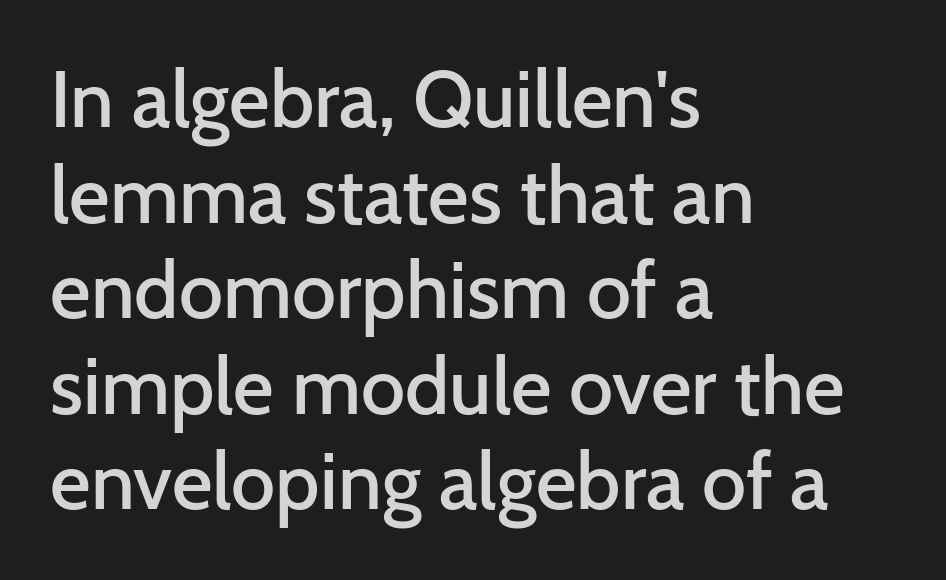
The image shows 79 px semibold sans-serif type, upright; set left-aligned, line spacing 1.21x, normal letter spacing, not underlined; low stroke contrast and a medium x-height.
